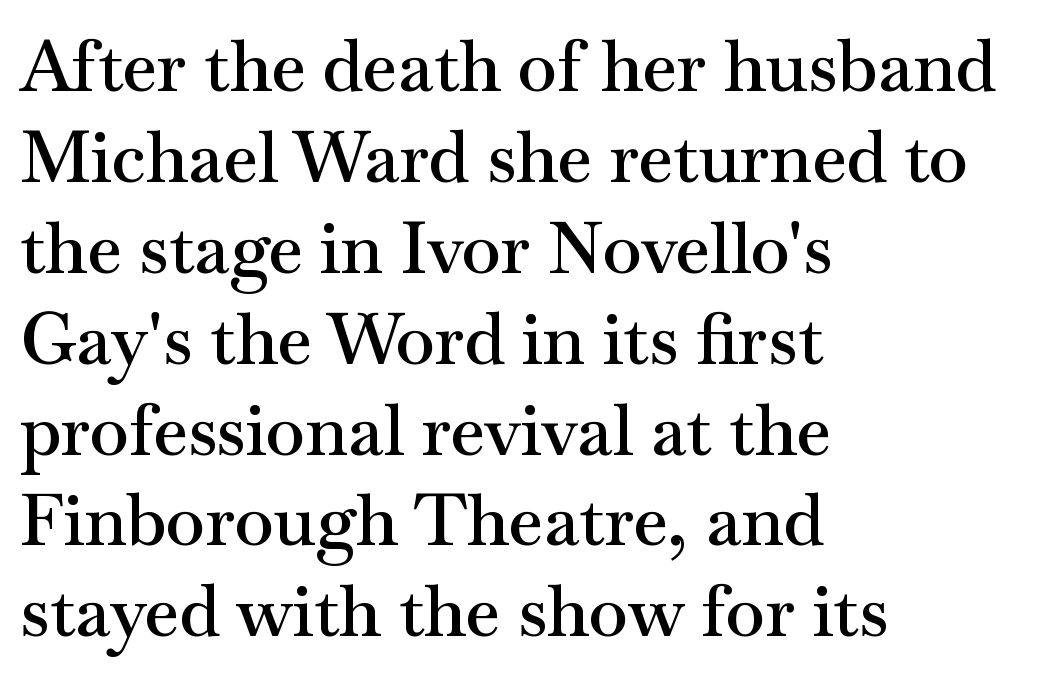
The image shows 71 px semibold, wide serif type, upright; set left-aligned, normal line spacing (1.28x), normal letter spacing, not underlined; medium stroke contrast and a small x-height.
